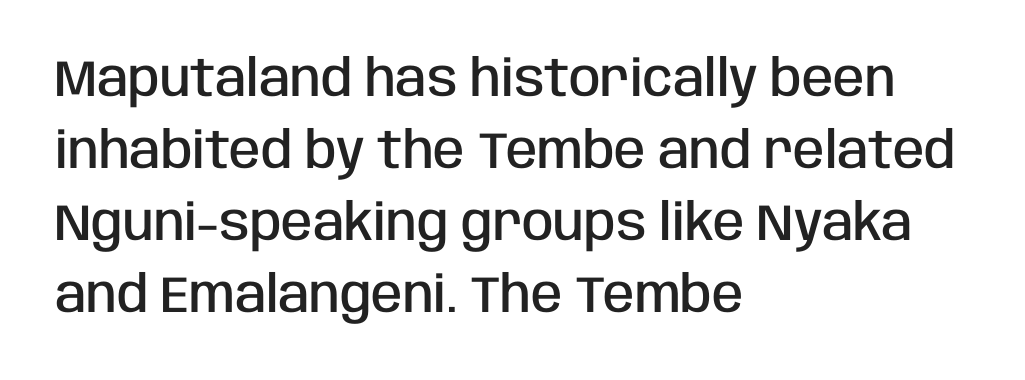
Does the lettering tilt? It doesn't — this is upright. The paragraph has a hard left edge and a soft right edge. Serif or sans? Sans — the stroke terminals are bare. Whoever set this chose a conventional vertical rhythm.
